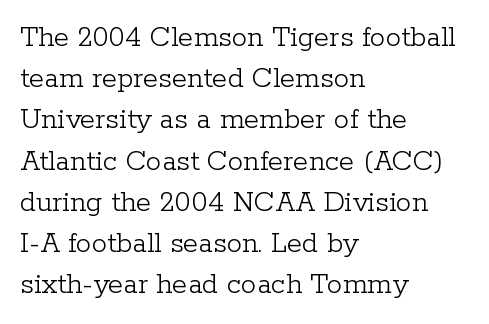
The image shows 31 px light serif type, upright; set left-aligned, normal line spacing (1.33x), normal letter spacing, not underlined; low stroke contrast and a medium x-height.
